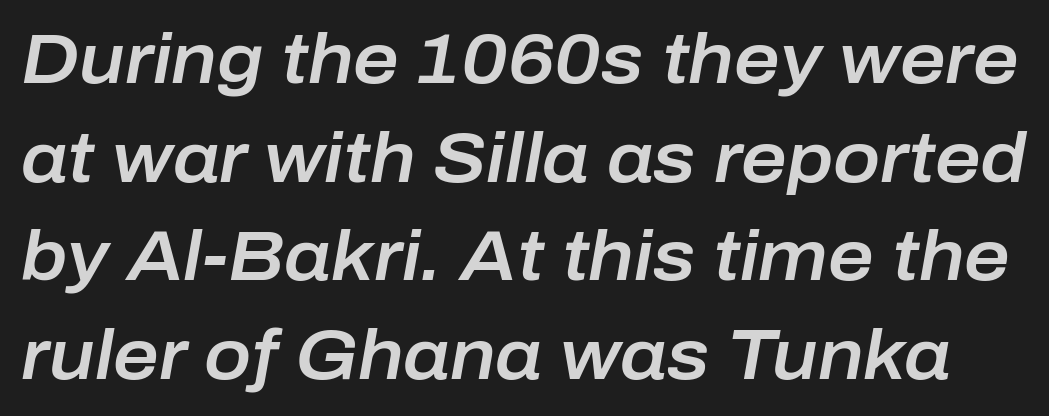
How would I describe the line gaps? Plain and ordinary. Note the varied advance widths — an 'i' is clearly narrower than an 'm'. The lettering tilts uniformly, giving the passage an italic look. Clear beneath every line of the passage. Glyph-to-glyph distance matches everyday printed text.
